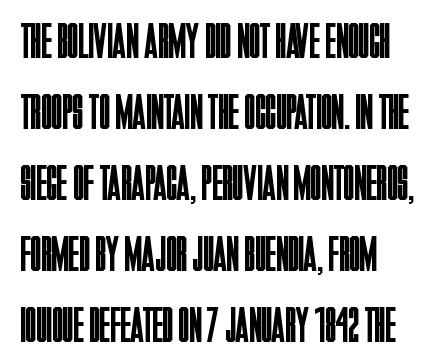
{"serif": "no", "italic": "no", "bold": "no", "weight": "regular", "width": "condensed", "stroke_contrast": "low", "x_height": "large", "monospaced": "no", "underline": "no", "align": "left", "line_spacing": "normal", "line_spacing_ratio": 1.42, "letter_spacing": "normal", "letter_spacing_em": 0.0, "glyph_px": 50}
